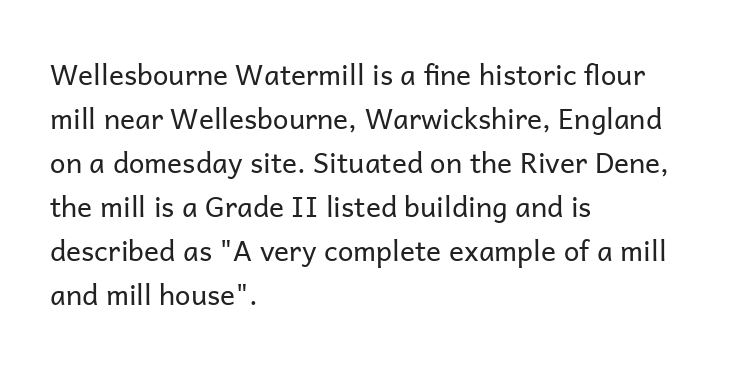
Unlike a traditional serif, this face leaves its strokes unadorned. Leftover space on each line is placed entirely after the last word. Is this a fixed-width face? No — the glyphs have proportional, varying widths. Has an underline been added? It has not. Style check: upright. Each stroke keeps to a modest, everyday thickness or less.
